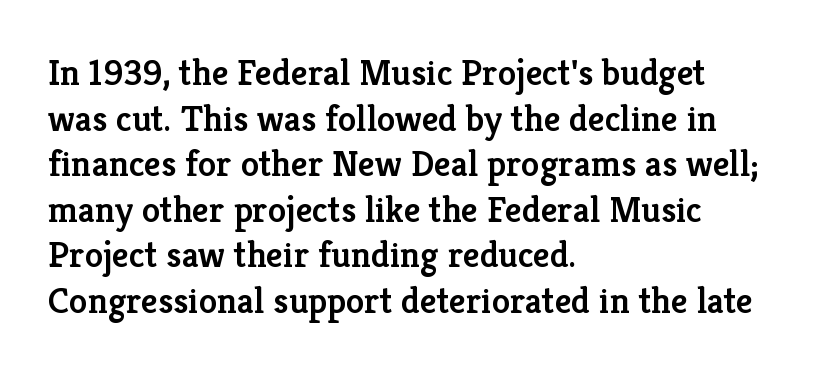
Q: Is the text bold? A: Semi-bold.
Q: Is the text italic (slanted)? A: No, it is upright.
Q: Is the typeface a serif or a sans-serif typeface? A: Serif.
Q: Is the text underlined? A: No.
Q: How is the paragraph aligned? A: Left-aligned.
Q: Is the spacing between letters normal or unusually wide? A: Normal.
Q: Width (condensed, normal, or wide)? A: Normal.
Q: Stroke contrast? A: Low.
Q: x-height? A: Medium.
Q: Monospaced? A: No.
